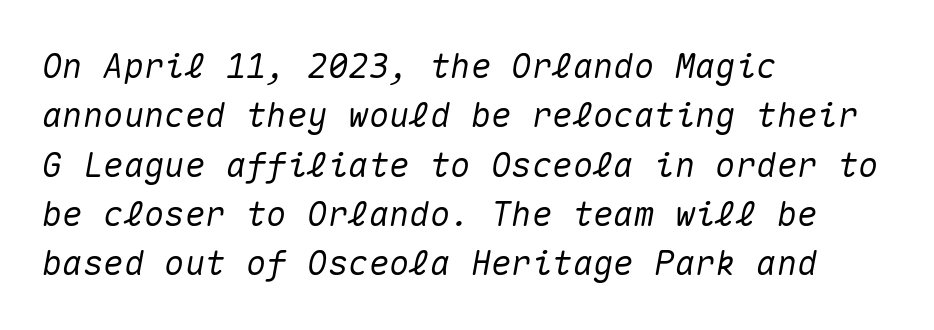
{"italic": "yes", "lean": "right", "slant_degrees": 10, "width": "normal", "stroke_contrast": "medium", "x_height": "medium", "monospaced": "yes", "underline": "no", "align": "left", "line_spacing": "normal", "line_spacing_ratio": 1.45, "letter_spacing": "normal", "letter_spacing_em": 0.0, "glyph_px": 34}
